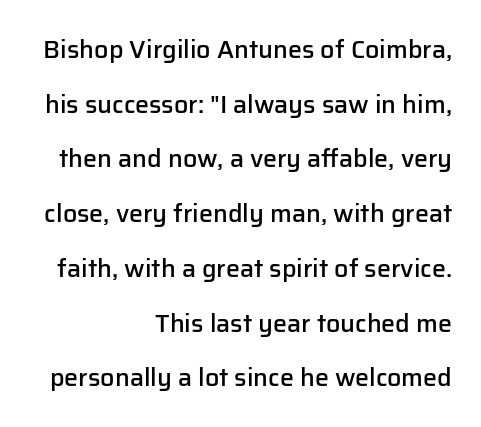
The image shows 25 px text type, upright; set right-aligned, loose line spacing (2.19x), normal letter spacing, not underlined.
